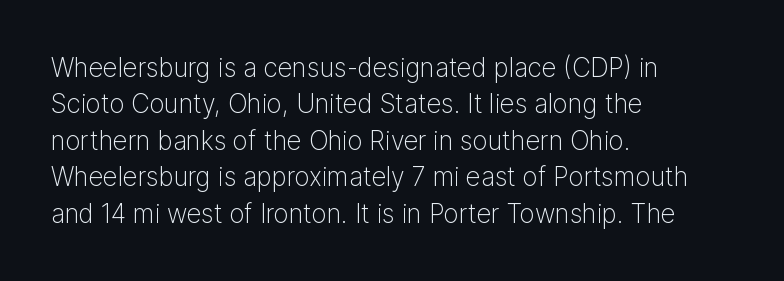
The image shows 26 px text type, upright; set left-aligned, normal line spacing (1.4x), normal letter spacing, not underlined.
